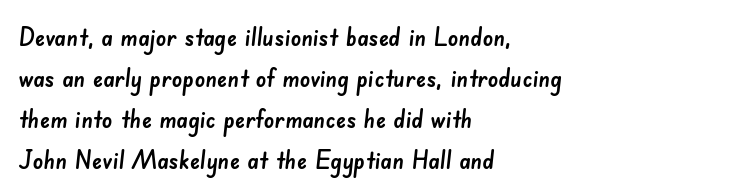
The image shows 26 px text type; set left-aligned, normal line spacing (1.58x), normal letter spacing, not underlined.
